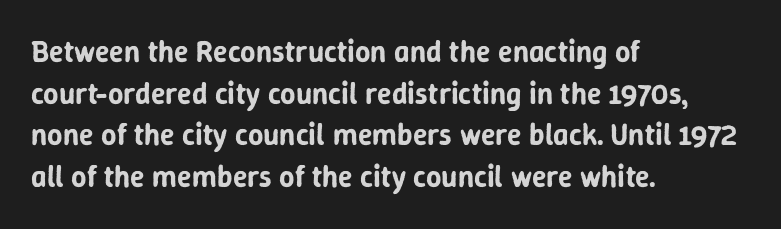
{"serif": "no", "italic": "no", "width": "normal", "stroke_contrast": "low", "x_height": "medium", "monospaced": "no", "underline": "no", "align": "left", "line_spacing": "normal", "line_spacing_ratio": 1.39, "letter_spacing": "normal", "letter_spacing_em": 0.0, "glyph_px": 30}
